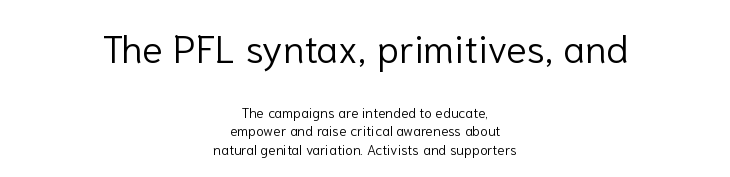
Q: Is the text bold? A: No.
Q: Is the text italic (slanted)? A: No, it is upright.
Q: Is the typeface a serif or a sans-serif typeface? A: Sans-serif.
Q: Is the text underlined? A: No.
Q: How is the paragraph aligned? A: Centered.
Q: Is the spacing between letters normal or unusually wide? A: Normal.
Q: Is the spacing between lines tight, normal or loose? A: Normal.
Q: Which block of text is set in a larger size, the first (top) or the second (bottom)? A: The first (top) one.
Q: Width (condensed, normal, or wide)? A: Normal.
Q: Stroke contrast? A: Low.
Q: x-height? A: Medium.
Q: Monospaced? A: No.
